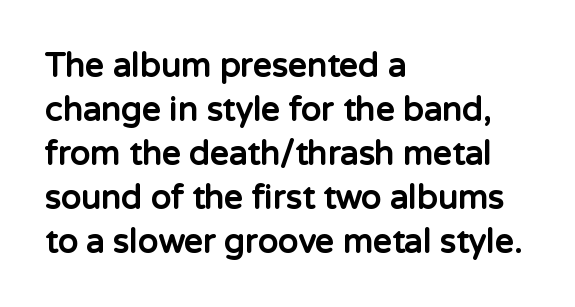
The image shows 33 px bold sans-serif type, upright; set left-aligned, normal line spacing (1.33x), normal letter spacing, not underlined; low stroke contrast and a medium x-height.
